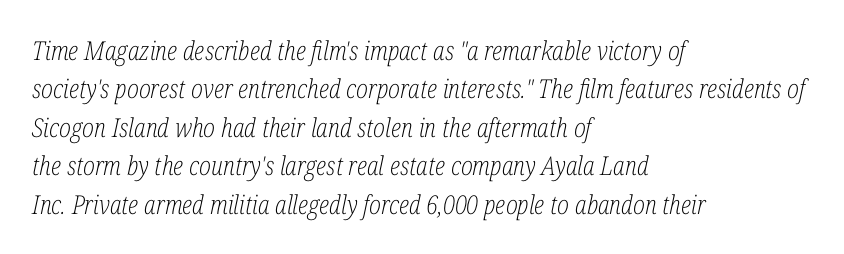
Q: Is the text bold? A: No.
Q: Is the text italic (slanted)? A: Yes, it leans right by about 12 degrees.
Q: Is the text underlined? A: No.
Q: How is the paragraph aligned? A: Left-aligned.
Q: Is the spacing between letters normal or unusually wide? A: Normal.
Q: Is the spacing between lines tight, normal or loose? A: Normal.
